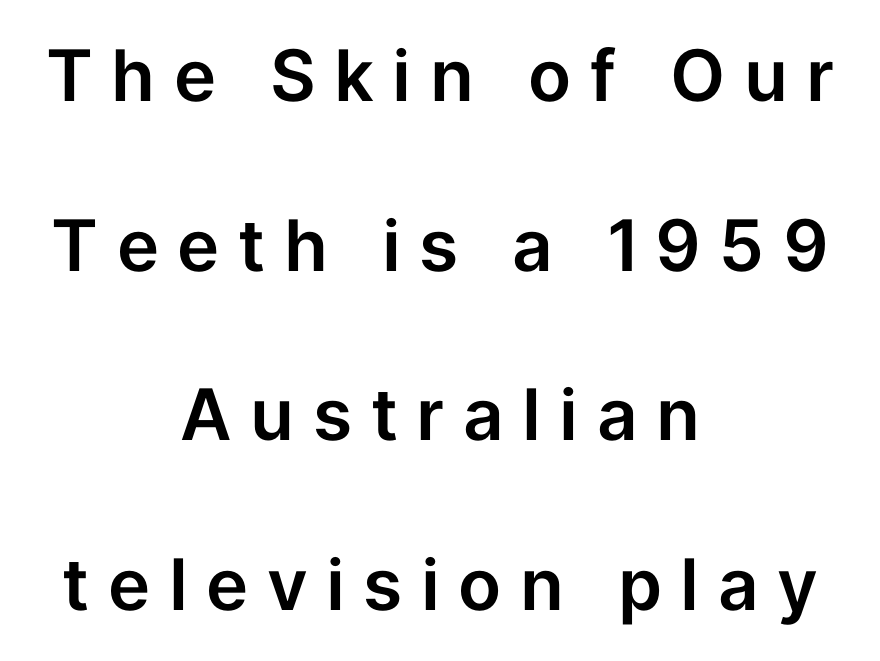
{"serif": "no", "italic": "no", "width": "normal", "stroke_contrast": "low", "x_height": "medium", "monospaced": "no", "underline": "no", "align": "center", "line_spacing": "loose", "line_spacing_ratio": 2.39, "letter_spacing": "wide", "letter_spacing_em": 0.26, "glyph_px": 71}
